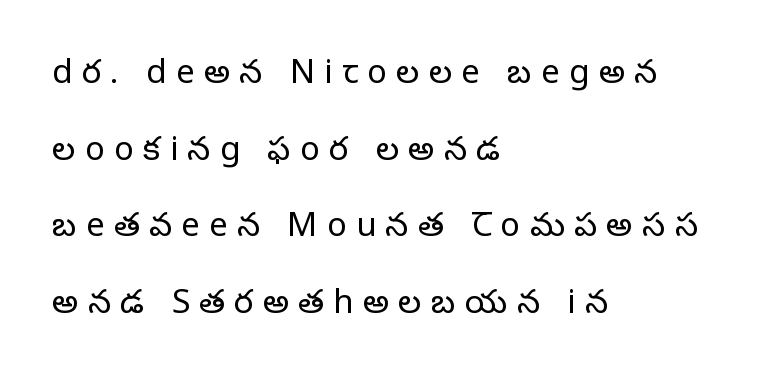
Q: Is the text bold? A: No.
Q: Is the text italic (slanted)? A: No, it is upright.
Q: Is the typeface a serif or a sans-serif typeface? A: Serif.
Q: Is the text underlined? A: No.
Q: How is the paragraph aligned? A: Left-aligned.
Q: Is the spacing between letters normal or unusually wide? A: Unusually wide.
Q: Is the spacing between lines tight, normal or loose? A: Loose.
Q: Width (condensed, normal, or wide)? A: Normal.
Q: Stroke contrast? A: Low.
Q: x-height? A: Large.
Q: Monospaced? A: No.
